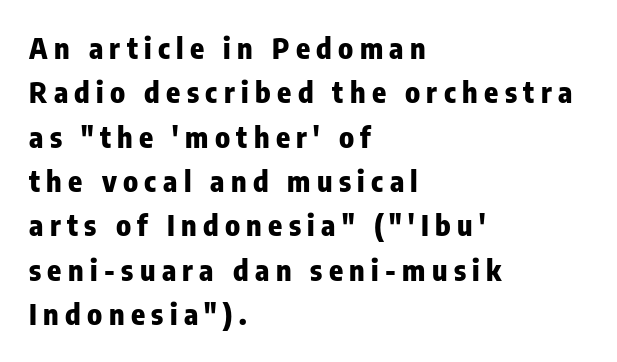
Style check: upright. The typesetter chose a ragged-right arrangement here. Varying glyph widths throughout — classic text-font behaviour. Honestly, the row spacing looks completely unremarkable. No word sits above an underline. Words appear elongated and porous because spacing is wide.
